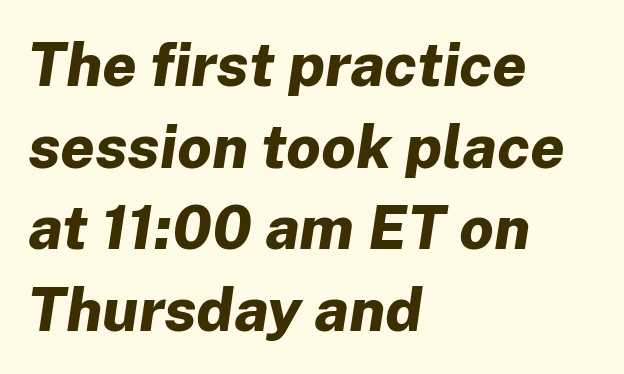
Is the type bold? Yes — the strokes are clearly thick and heavy. Each letter keeps its own natural width here, so spacing adapts to shape. The typography opts for an oblique posture over an upright one. Which margin do the lines hug? The left one — the right edge is uneven. The gap between lines stays unmarked.
